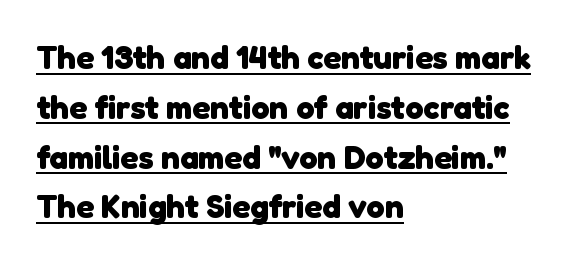
The image shows 33 px heavy sans-serif type; set left-aligned, normal line spacing (1.51x), normal letter spacing, underlined; low stroke contrast and a medium x-height.
